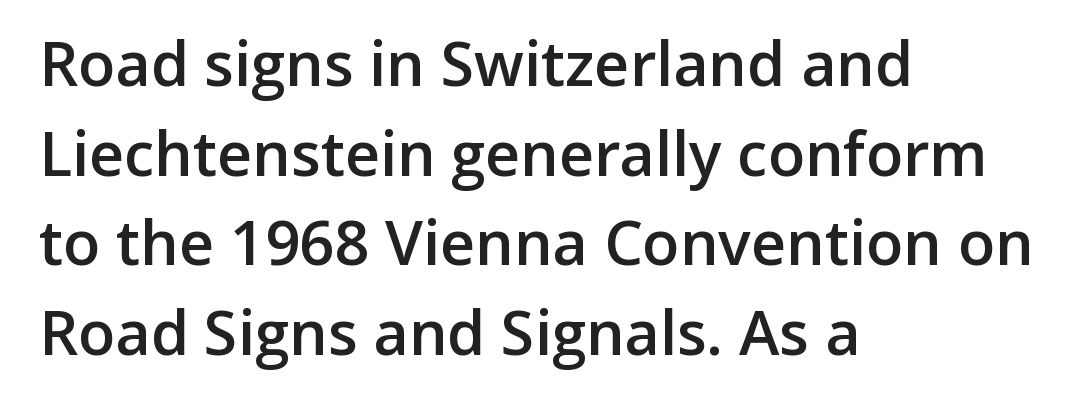
Q: Is the text bold? A: Semi-bold.
Q: Is the text italic (slanted)? A: No, it is upright.
Q: Is the typeface a serif or a sans-serif typeface? A: Sans-serif.
Q: Is the text underlined? A: No.
Q: How is the paragraph aligned? A: Left-aligned.
Q: Is the spacing between letters normal or unusually wide? A: Normal.
Q: Is the spacing between lines tight, normal or loose? A: Normal.
Q: Width (condensed, normal, or wide)? A: Normal.
Q: Stroke contrast? A: Low.
Q: x-height? A: Medium.
Q: Monospaced? A: No.
